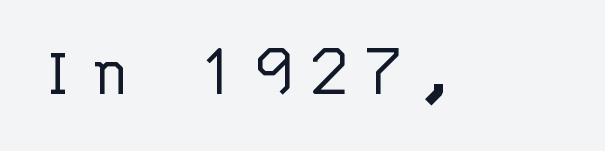
Q: Is the text bold? A: No.
Q: Is the text italic (slanted)? A: No, it is upright.
Q: Is the typeface a serif or a sans-serif typeface? A: Sans-serif.
Q: Is the text underlined? A: No.
Q: Is the spacing between letters normal or unusually wide? A: Unusually wide.
Q: Width (condensed, normal, or wide)? A: Normal.
Q: Stroke contrast? A: Low.
Q: x-height? A: Large.
Q: Monospaced? A: Yes.
